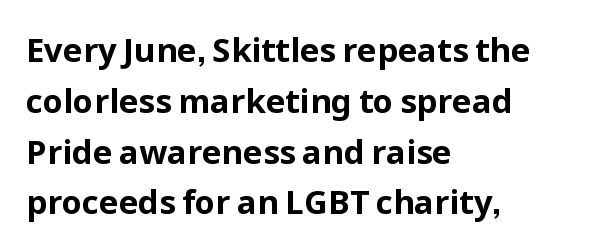
{"serif": "no", "italic": "no", "bold": "yes", "weight": "bold", "width": "normal", "stroke_contrast": "low", "x_height": "medium", "monospaced": "no", "underline": "no", "align": "left", "line_spacing": "normal", "line_spacing_ratio": 1.54, "letter_spacing": "normal", "letter_spacing_em": 0.0, "glyph_px": 33}
